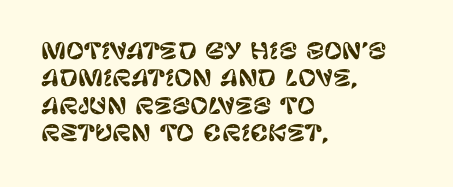
The lines are quadded left. Bare-footed words on every line. The gaps between neighbouring characters are ordinary and unremarkable.
